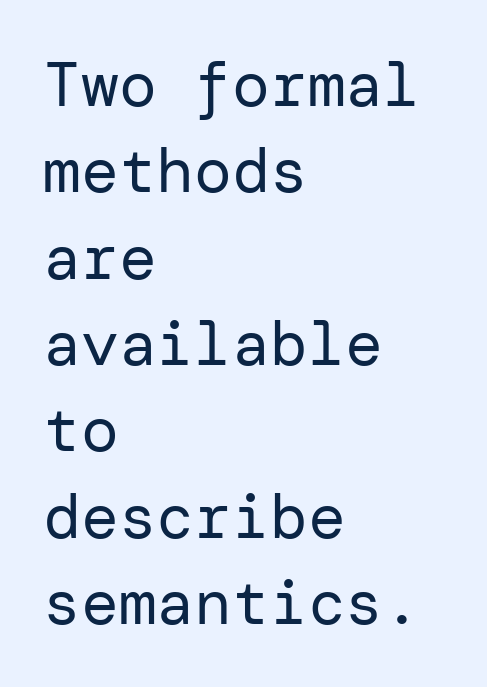
Check where the strokes stop: nothing finishes them off — pure sans. The passage shown stacks its lines at a standard gap. Underlining? Definitely not there. Standard letterfit; no display-style spreading of the glyphs. The type sits square on the baseline with zero lean. All the whitespace from short lines collects on the right.
